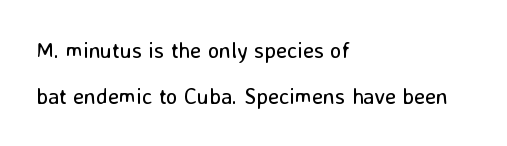
The image shows 22 px text type, upright; set left-aligned, loose line spacing (2.09x), normal letter spacing, not underlined.
